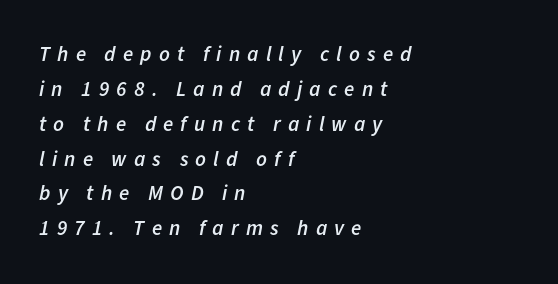
The image shows 21 px text type, italic (leaning right); set left-aligned, normal line spacing (1.66x), unusually wide letter spacing (+0.34 em), not underlined.
